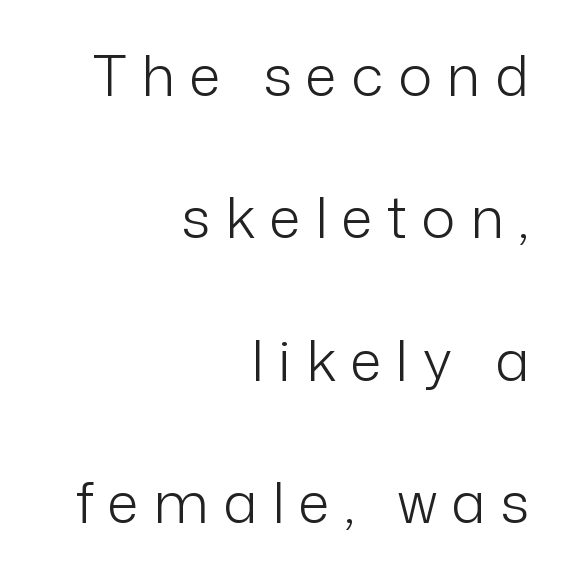
The image shows 57 px light sans-serif type, upright; set right-aligned, loose line spacing (2.5x), unusually wide letter spacing (+0.26 em), not underlined; low stroke contrast and a medium x-height.
